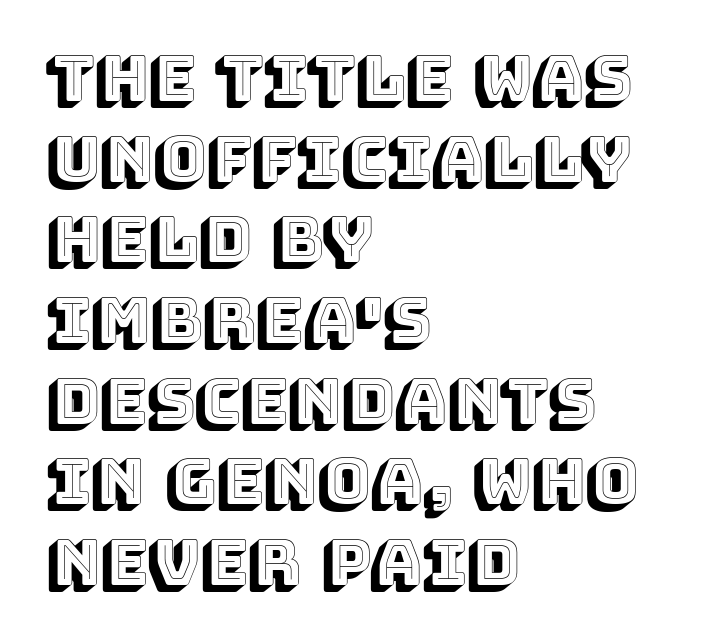
Do the letters lean? They stand straight. Quick note: interline space is typical. Layout note: lines flush left. Decoration check: the copy has no underline. Look at the tracking — it's just the regular setting, nothing added.
